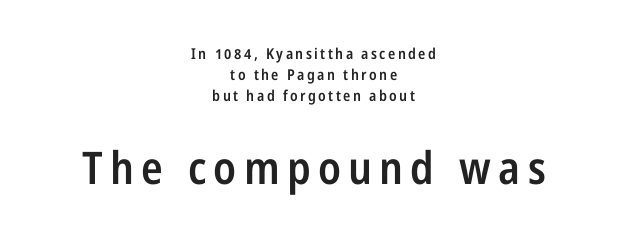
{"serif": "no", "italic": "no", "bold": "semi", "weight": "semibold", "width": "condensed", "stroke_contrast": "low", "x_height": "medium", "monospaced": "no", "underline": "no", "align": "center", "line_spacing": "normal", "line_spacing_ratio": 1.4, "larger_block": "second", "size_ratio": 3.0, "glyph_px": 45}
